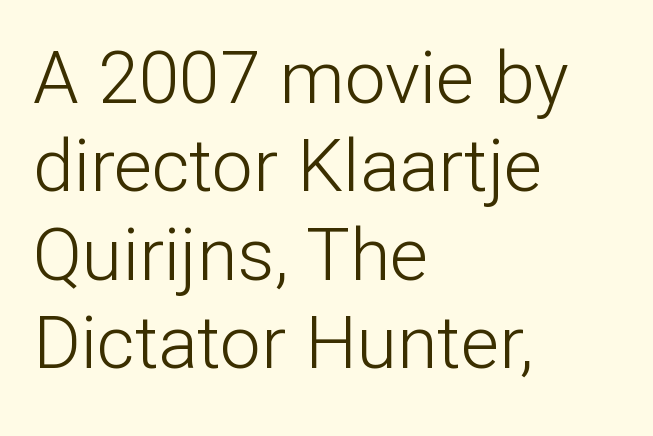
The image shows 73 px light sans-serif type, upright; set left-aligned, line spacing 1.21x, normal letter spacing, not underlined; low stroke contrast and a medium x-height.
